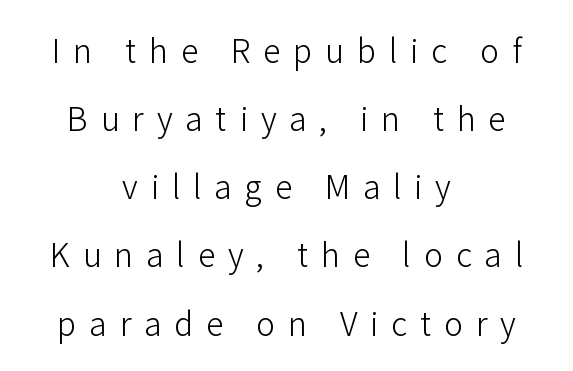
Alignment: centered. The typeface chosen for these lines omits serifs. The letters stand upright; this is a roman face. The line-height multiplier appears high, well above default. These lines have a slow, spaced-out rhythm from letter to letter.
